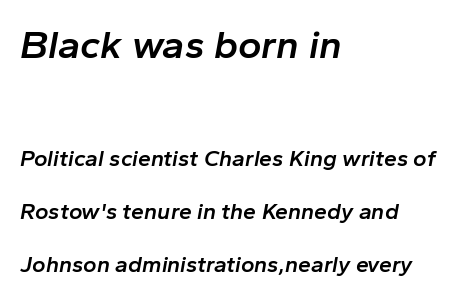
{"italic": "yes", "lean": "right", "slant_degrees": 10, "bold": "semi", "weight": "semibold", "width": "normal", "stroke_contrast": "low", "x_height": "medium", "monospaced": "no", "underline": "no", "align": "left", "line_spacing": "loose", "line_spacing_ratio": 2.3, "letter_spacing": "normal", "letter_spacing_em": 0.0, "larger_block": "first", "size_ratio": 1.74, "glyph_px": 40}
